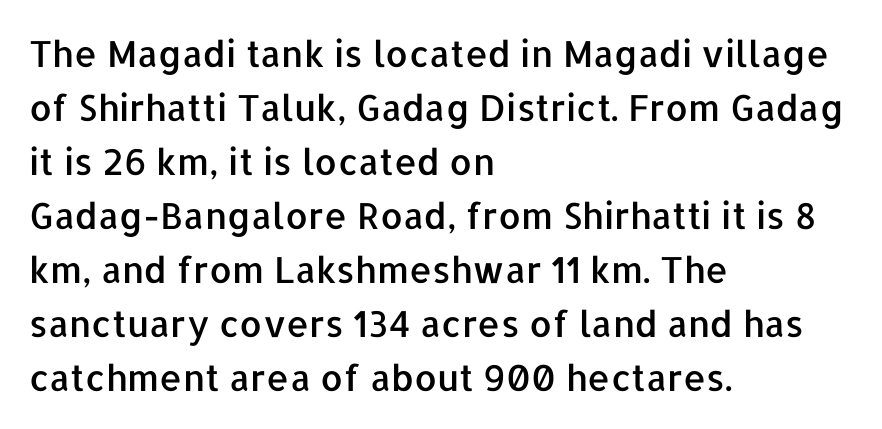
Q: Is the text italic (slanted)? A: No, it is upright.
Q: Is the typeface a serif or a sans-serif typeface? A: Sans-serif.
Q: Is the text underlined? A: No.
Q: How is the paragraph aligned? A: Left-aligned.
Q: Is the spacing between letters normal or unusually wide? A: Normal.
Q: Is the spacing between lines tight, normal or loose? A: Normal.
Q: Width (condensed, normal, or wide)? A: Normal.
Q: Stroke contrast? A: Low.
Q: x-height? A: Medium.
Q: Monospaced? A: No.
